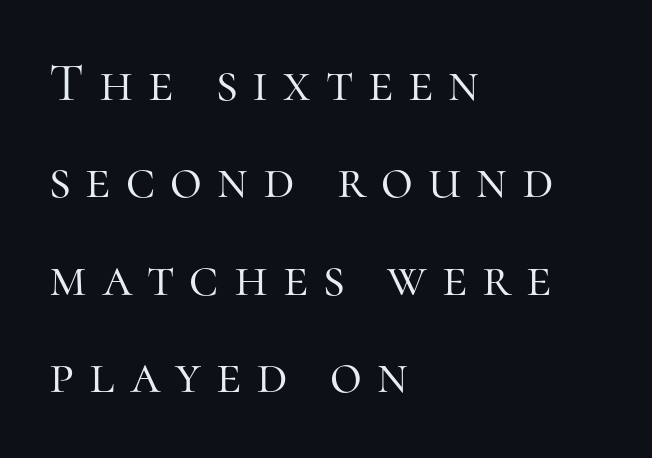
The weight tops out at a normal text grade. Type style note: has serifs. Lines of text with bare space underneath. Tracking value appears strongly positive — letters spread wide.
